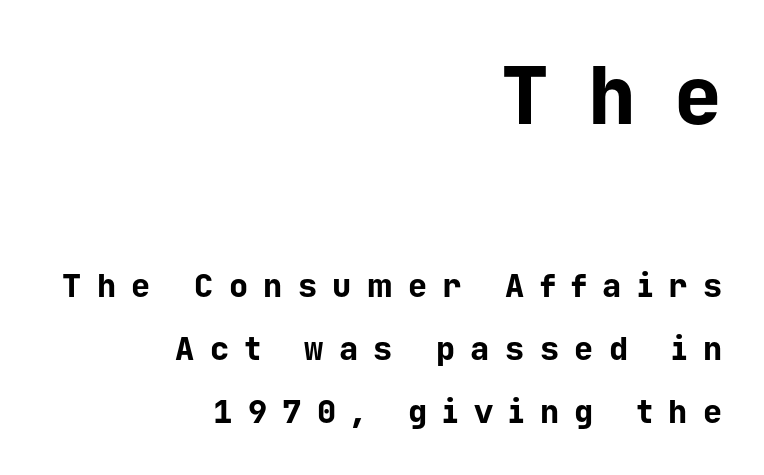
Q: Is the text bold? A: Yes.
Q: Is the text italic (slanted)? A: No, it is upright.
Q: Is the typeface a serif or a sans-serif typeface? A: Sans-serif.
Q: Is the text underlined? A: No.
Q: How is the paragraph aligned? A: Right-aligned.
Q: Is the spacing between letters normal or unusually wide? A: Unusually wide.
Q: Is the spacing between lines tight, normal or loose? A: Loose.
Q: Which block of text is set in a larger size, the first (top) or the second (bottom)? A: The first (top) one.
Q: Width (condensed, normal, or wide)? A: Normal.
Q: Stroke contrast? A: Low.
Q: x-height? A: Medium.
Q: Monospaced? A: Yes.
